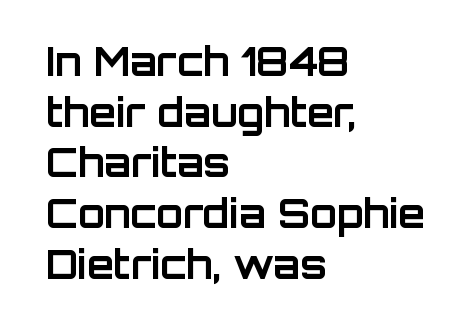
{"serif": "no", "italic": "no", "bold": "yes", "weight": "bold", "width": "normal", "stroke_contrast": "low", "x_height": "large", "monospaced": "no", "underline": "no", "align": "left", "line_spacing": "normal", "line_spacing_ratio": 1.3, "letter_spacing": "normal", "letter_spacing_em": 0.0, "glyph_px": 39}
